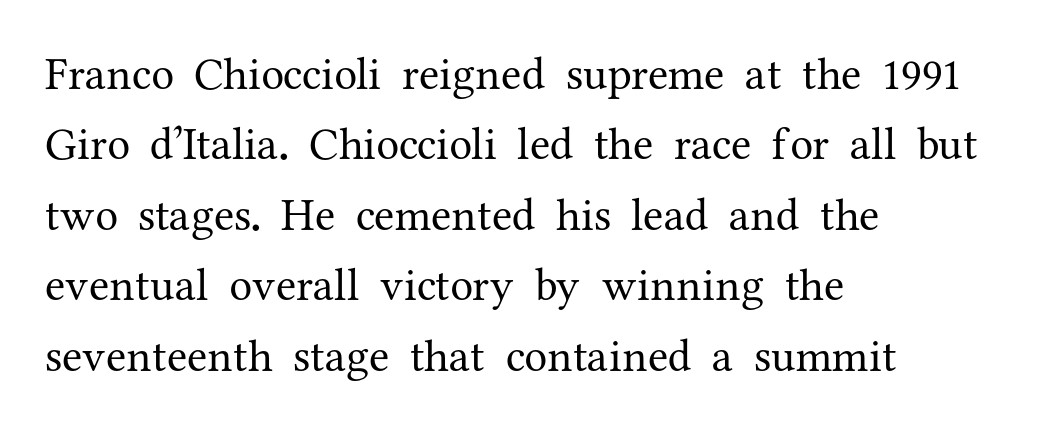
Q: Is the text bold? A: No.
Q: Is the text italic (slanted)? A: No, it is upright.
Q: Is the typeface a serif or a sans-serif typeface? A: Serif.
Q: Is the text underlined? A: No.
Q: How is the paragraph aligned? A: Left-aligned.
Q: Is the spacing between letters normal or unusually wide? A: Normal.
Q: Is the spacing between lines tight, normal or loose? A: Normal.
Q: Width (condensed, normal, or wide)? A: Normal.
Q: Stroke contrast? A: Medium.
Q: x-height? A: Medium.
Q: Monospaced? A: No.
